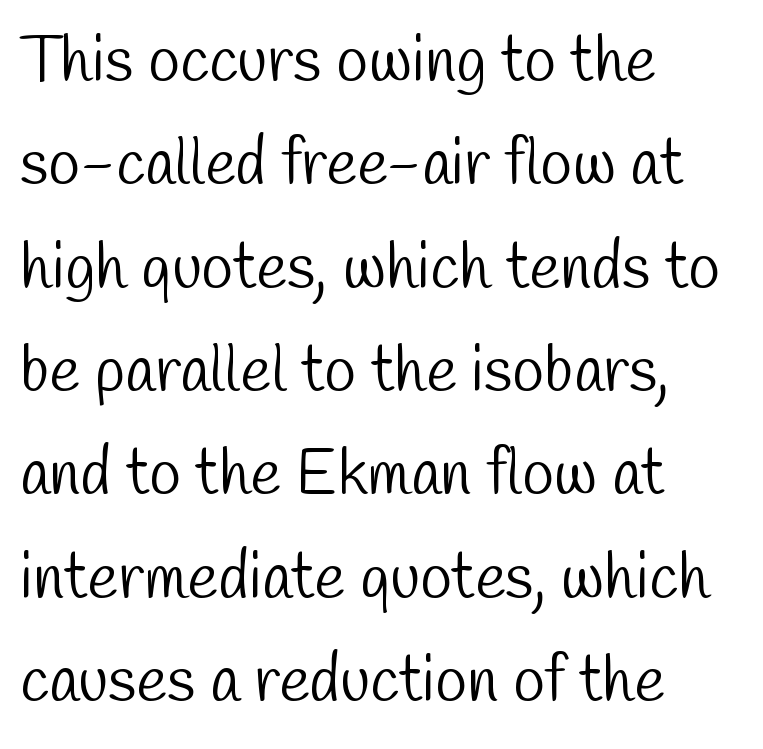
Baseline-to-baseline distance is the conventional proportion of letter height. Bold? No — there's no thickening of the strokes. The designer went with a sans here, leaving each stem footless. Proportional: the letters do not fall into vertical columns.
